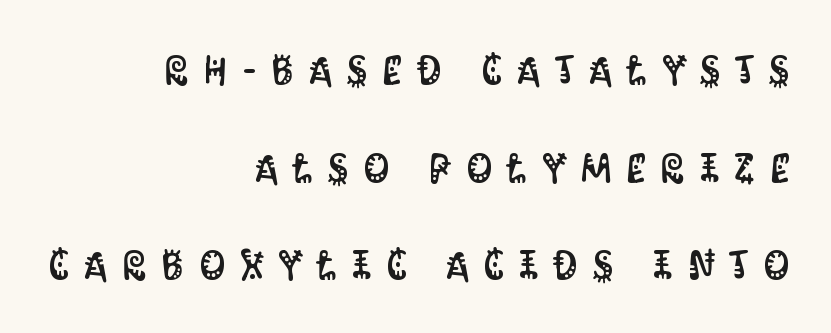
The foot of each line stays bare and open. The letters stand upright; this is a roman face. Here the designer chose a conventional face with non-uniform glyph widths. Reading down the block, your eye finds every line finishing at a fixed right position. Line spacing here is loose. The rendering inserts visible extra space after every character.
